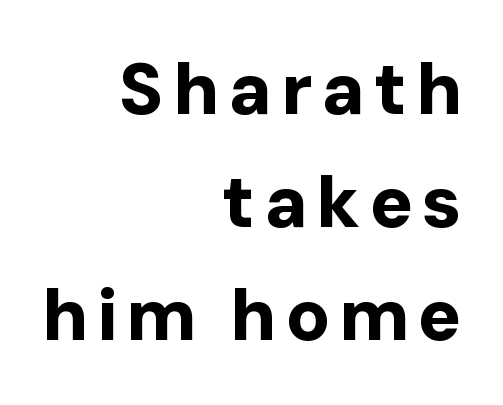
The image shows 73 px bold sans-serif type, upright; set right-aligned, normal line spacing (1.55x), not underlined; low stroke contrast and a medium x-height.
